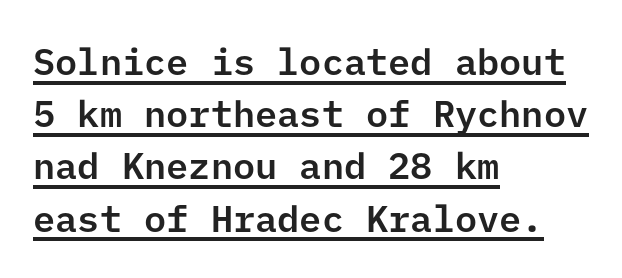
Q: Is the text italic (slanted)? A: No, it is upright.
Q: Is the typeface a serif or a sans-serif typeface? A: Sans-serif.
Q: Is the text underlined? A: Yes.
Q: How is the paragraph aligned? A: Left-aligned.
Q: Is the spacing between letters normal or unusually wide? A: Normal.
Q: Is the spacing between lines tight, normal or loose? A: Normal.
Q: Width (condensed, normal, or wide)? A: Normal.
Q: Stroke contrast? A: Low.
Q: x-height? A: Medium.
